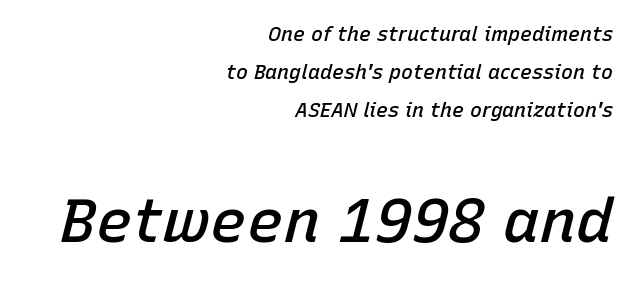
The image shows 61 px semibold type, italic (leaning right); set right-aligned, line spacing 1.89x, normal letter spacing, not underlined; the second (bottom) block is 3.05x larger; low stroke contrast and a medium x-height.
